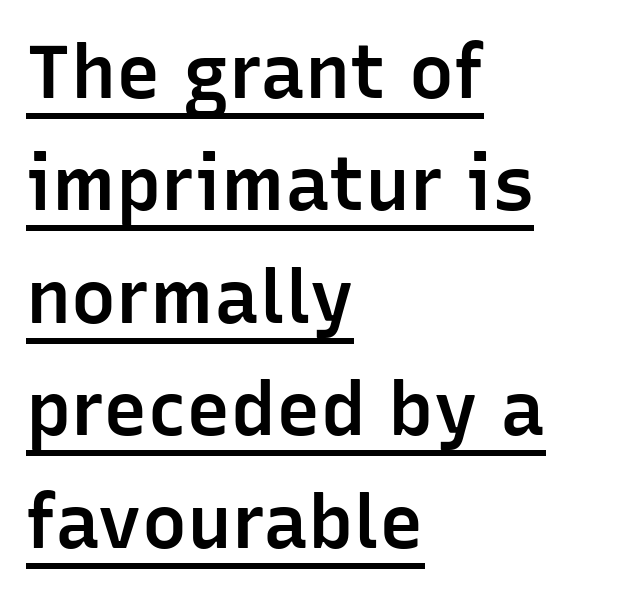
{"serif": "no", "italic": "no", "bold": "semi", "weight": "semibold", "width": "normal", "stroke_contrast": "low", "x_height": "medium", "monospaced": "no", "underline": "yes", "align": "left", "line_spacing": "normal", "line_spacing_ratio": 1.5, "letter_spacing": "normal", "letter_spacing_em": 0.0, "glyph_px": 75}
